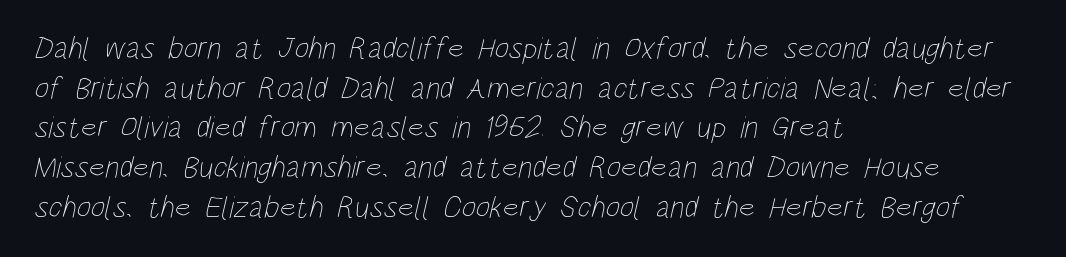
The face used here is proportionally spaced, like ordinary book or web type. Standard letterfit; no display-style spreading of the glyphs. Clear beneath every line of the passage. The font is comparable to plain body text, perhaps lighter. The text block is weighted toward the left margin, trailing off unevenly rightward.
